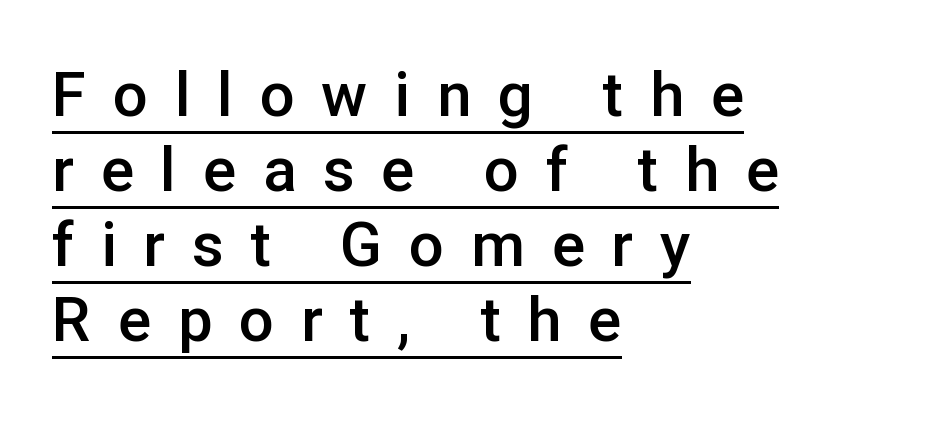
You could only call the tracking loose — the letters float apart. Weight check: semibold — heavier than regular, not quite bold. In designer terms, the underline attribute is active on this setting. You can tell from the bare stems that sans-serif type was used. In terms of posture, this sample is upright. Is the block centered? No — it sits flush against the left margin.
